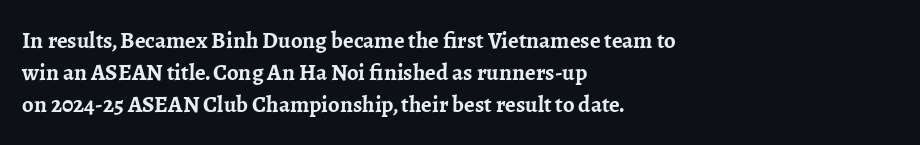
Compared with typical paragraphs, the rows here are spaced about the same. In terms of posture, this sample is upright. You'd pick this weight for a headline — it's a proper bold. Typeset ragged right — the left edge is the straight one.
